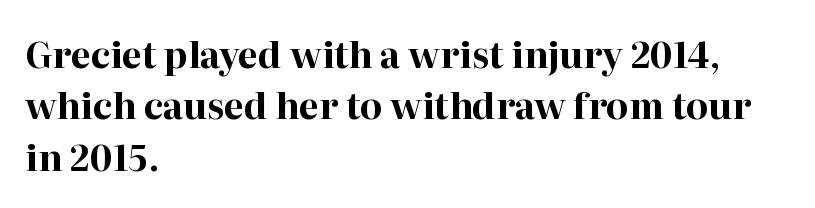
Q: Is the text bold? A: Yes.
Q: Is the text italic (slanted)? A: No, it is upright.
Q: Is the typeface a serif or a sans-serif typeface? A: Serif.
Q: Is the text underlined? A: No.
Q: How is the paragraph aligned? A: Left-aligned.
Q: Is the spacing between letters normal or unusually wide? A: Normal.
Q: Is the spacing between lines tight, normal or loose? A: Normal.
Q: Width (condensed, normal, or wide)? A: Normal.
Q: Stroke contrast? A: High.
Q: x-height? A: Medium.
Q: Monospaced? A: No.
